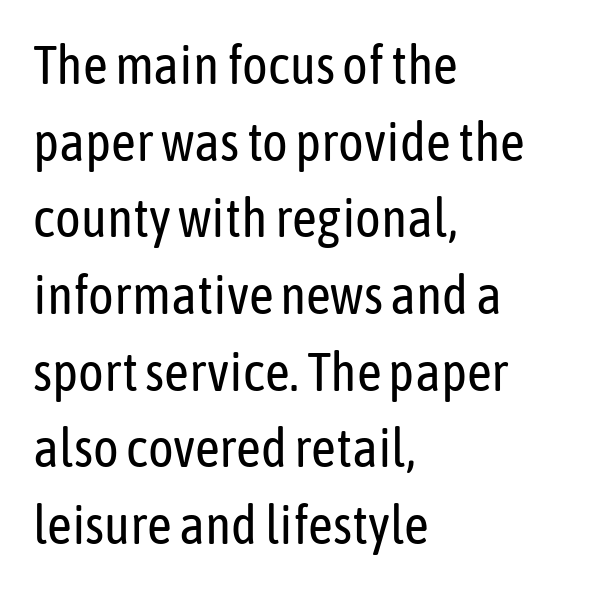
Q: Is the text bold? A: No.
Q: Is the text italic (slanted)? A: No, it is upright.
Q: Is the typeface a serif or a sans-serif typeface? A: Sans-serif.
Q: Is the text underlined? A: No.
Q: How is the paragraph aligned? A: Left-aligned.
Q: Is the spacing between letters normal or unusually wide? A: Normal.
Q: Is the spacing between lines tight, normal or loose? A: Normal.
Q: Width (condensed, normal, or wide)? A: Condensed.
Q: Stroke contrast? A: Low.
Q: x-height? A: Medium.
Q: Monospaced? A: No.
